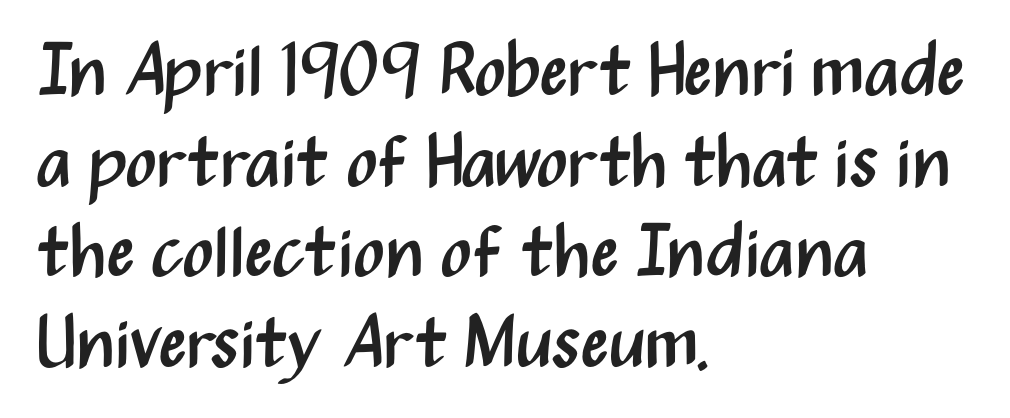
{"serif": "no", "italic": "no", "bold": "no", "weight": "regular", "width": "condensed", "stroke_contrast": "medium", "x_height": "medium", "monospaced": "no", "underline": "no", "align": "left", "line_spacing_ratio": 1.24, "letter_spacing": "normal", "letter_spacing_em": 0.0, "glyph_px": 73}
